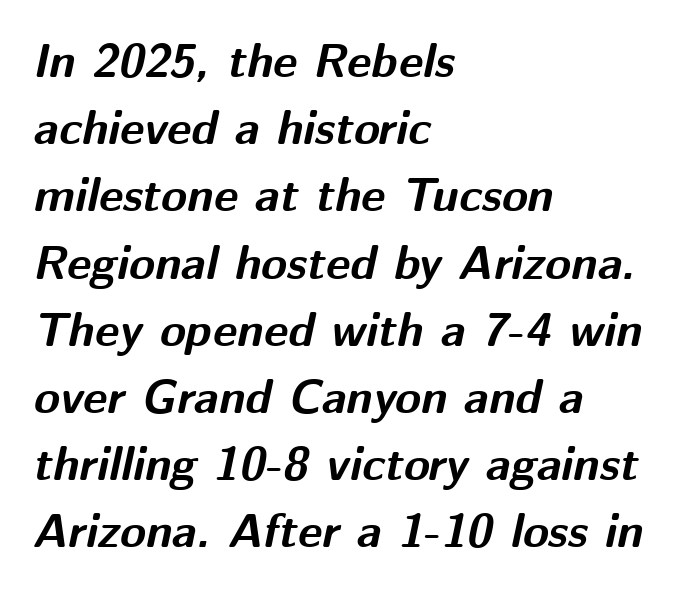
{"italic": "yes", "lean": "right", "slant_degrees": 12, "bold": "yes", "weight": "bold", "width": "normal", "stroke_contrast": "medium", "x_height": "medium", "monospaced": "no", "underline": "no", "align": "left", "line_spacing": "normal", "line_spacing_ratio": 1.43, "letter_spacing": "normal", "letter_spacing_em": 0.0, "glyph_px": 47}
